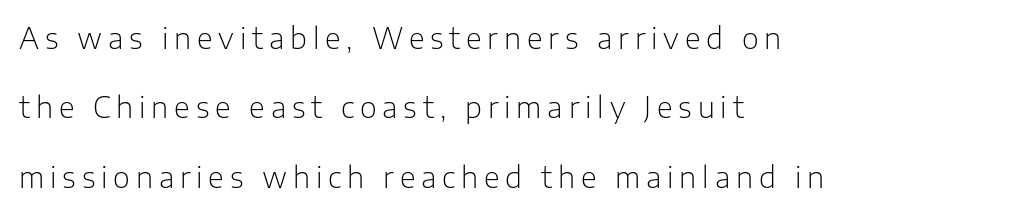
The image shows 29 px light sans-serif type, upright; set left-aligned, loose line spacing (2.39x), unusually wide letter spacing (+0.2 em), not underlined; low stroke contrast and a medium x-height.
